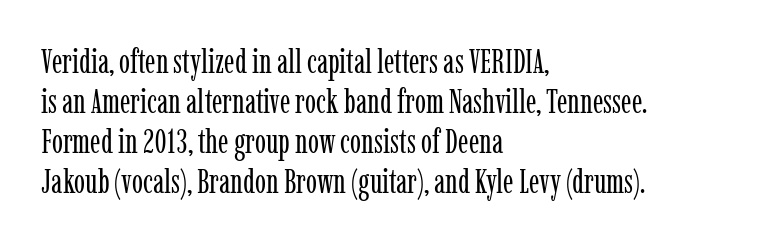
Q: Is the text bold? A: No.
Q: Is the text italic (slanted)? A: No, it is upright.
Q: Is the typeface a serif or a sans-serif typeface? A: Serif.
Q: Is the text underlined? A: No.
Q: How is the paragraph aligned? A: Left-aligned.
Q: Is the spacing between letters normal or unusually wide? A: Normal.
Q: Width (condensed, normal, or wide)? A: Condensed.
Q: Stroke contrast? A: Low.
Q: x-height? A: Medium.
Q: Monospaced? A: No.
